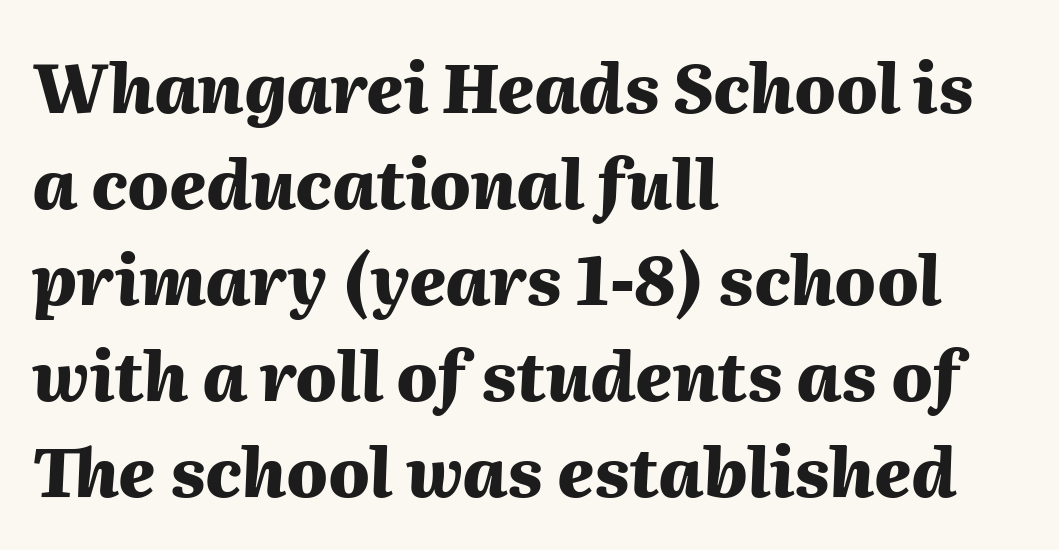
{"italic": "yes", "lean": "right", "slant_degrees": 2, "bold": "yes", "weight": "heavy", "width": "normal", "stroke_contrast": "medium", "x_height": "medium", "monospaced": "no", "underline": "no", "align": "left", "line_spacing": "normal", "line_spacing_ratio": 1.41, "letter_spacing": "normal", "letter_spacing_em": 0.0, "glyph_px": 68}
